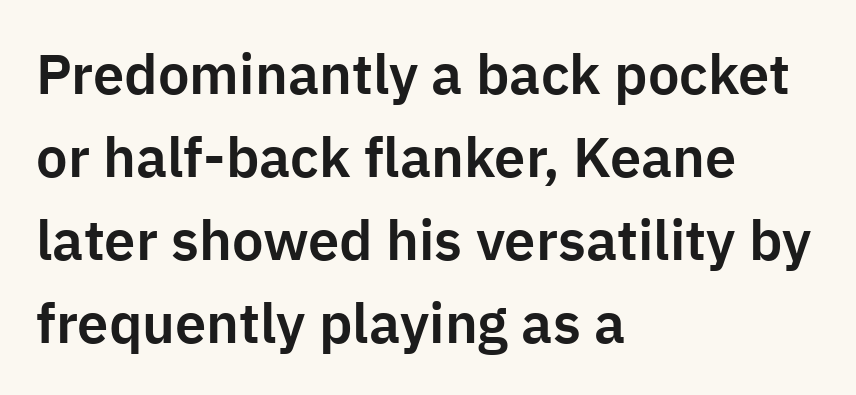
Q: Is the text italic (slanted)? A: No, it is upright.
Q: Is the typeface a serif or a sans-serif typeface? A: Sans-serif.
Q: Is the text underlined? A: No.
Q: How is the paragraph aligned? A: Left-aligned.
Q: Is the spacing between letters normal or unusually wide? A: Normal.
Q: Is the spacing between lines tight, normal or loose? A: Normal.
Q: Width (condensed, normal, or wide)? A: Normal.
Q: Stroke contrast? A: Low.
Q: x-height? A: Medium.
Q: Monospaced? A: No.
